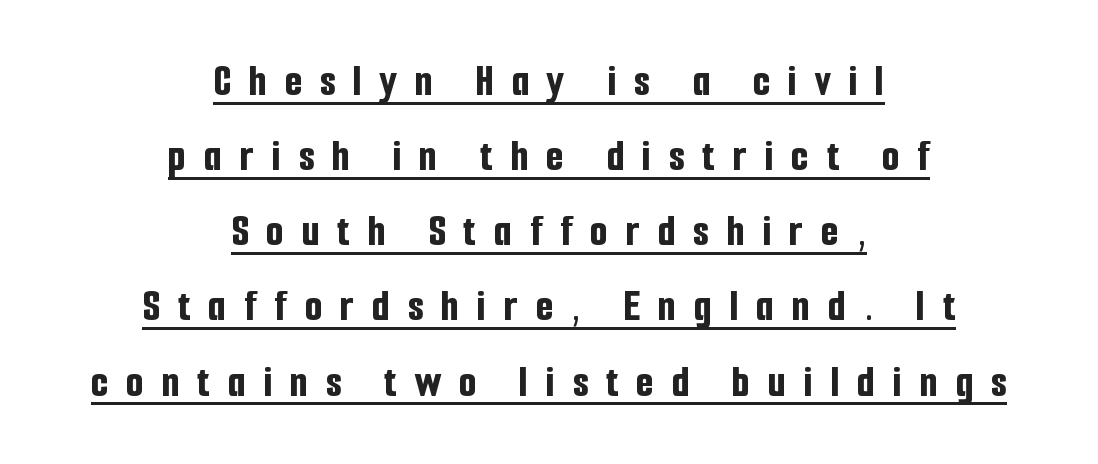
{"serif": "no", "italic": "no", "bold": "yes", "weight": "bold", "width": "condensed", "stroke_contrast": "low", "x_height": "medium", "monospaced": "no", "underline": "yes", "align": "center", "line_spacing": "normal", "line_spacing_ratio": 1.67, "letter_spacing": "wide", "letter_spacing_em": 0.4, "glyph_px": 45}
